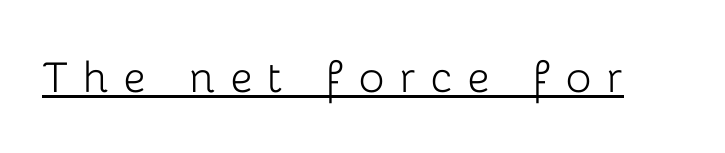
Character widths vary here, with narrow letters taking less room than wide ones. Descenders here cross a horizontal rule under the line. Short note: letters widely spaced. The lettering stays uniformly vertical, giving the passage a roman look. Caption: face not bold, strokes unweighted.
